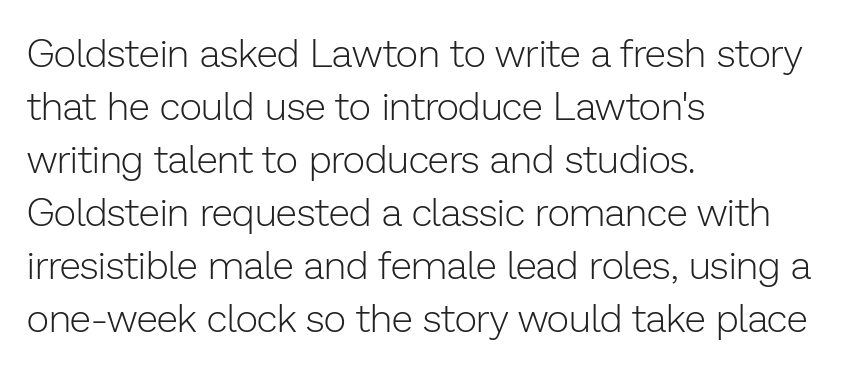
Q: Is the text bold? A: No.
Q: Is the text italic (slanted)? A: No, it is upright.
Q: Is the typeface a serif or a sans-serif typeface? A: Sans-serif.
Q: Is the text underlined? A: No.
Q: How is the paragraph aligned? A: Left-aligned.
Q: Is the spacing between letters normal or unusually wide? A: Normal.
Q: Is the spacing between lines tight, normal or loose? A: Normal.
Q: Width (condensed, normal, or wide)? A: Normal.
Q: Stroke contrast? A: Low.
Q: x-height? A: Medium.
Q: Monospaced? A: No.
